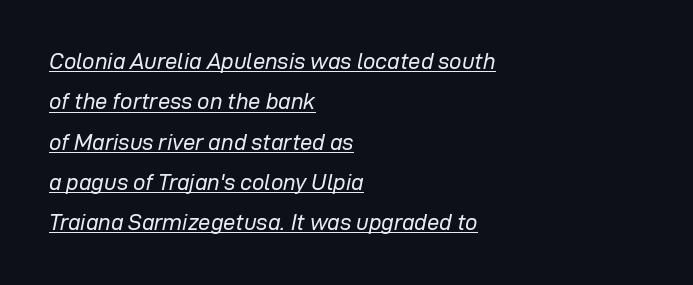
Q: Is the text bold? A: No.
Q: Is the text italic (slanted)? A: Yes, it leans right by about 12 degrees.
Q: Is the text underlined? A: Yes.
Q: How is the paragraph aligned? A: Left-aligned.
Q: Is the spacing between letters normal or unusually wide? A: Normal.
